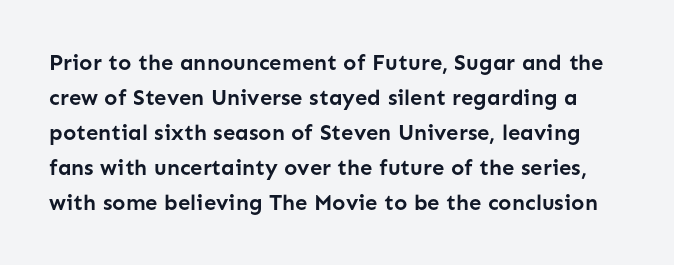
Q: Is the text bold? A: Yes.
Q: Is the text italic (slanted)? A: No, it is upright.
Q: Is the text underlined? A: No.
Q: Is the spacing between letters normal or unusually wide? A: Normal.
Q: Is the spacing between lines tight, normal or loose? A: Normal.
